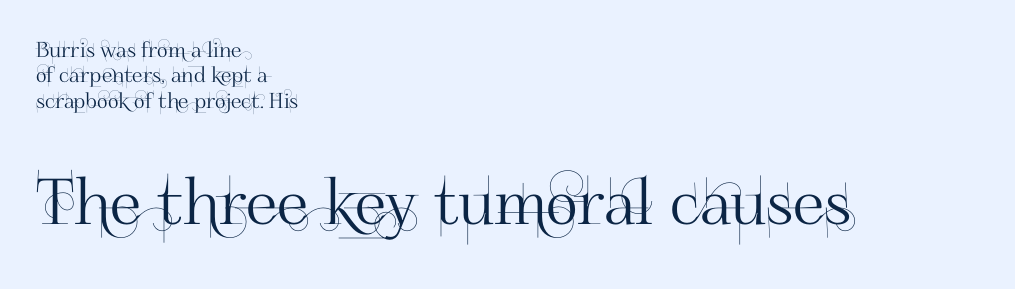
Q: Is the text italic (slanted)? A: No, it is upright.
Q: Is the typeface a serif or a sans-serif typeface? A: Sans-serif.
Q: Is the text underlined? A: No.
Q: How is the paragraph aligned? A: Left-aligned.
Q: Is the spacing between letters normal or unusually wide? A: Normal.
Q: Which block of text is set in a larger size, the first (top) or the second (bottom)? A: The second (bottom) one.
Q: Width (condensed, normal, or wide)? A: Normal.
Q: Stroke contrast? A: High.
Q: x-height? A: Small.
Q: Monospaced? A: No.
